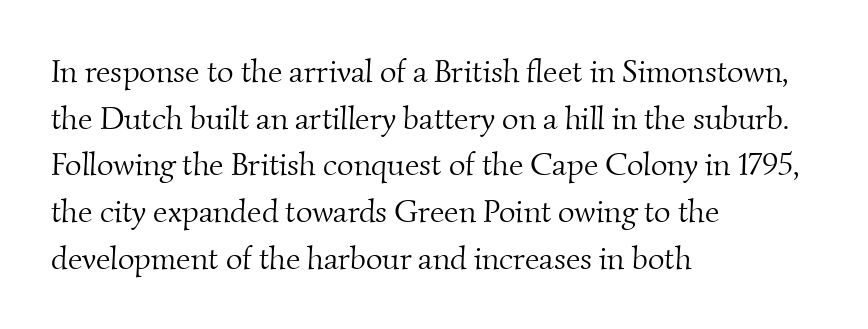
Q: Is the text bold? A: No.
Q: Is the typeface a serif or a sans-serif typeface? A: Serif.
Q: Is the text underlined? A: No.
Q: How is the paragraph aligned? A: Left-aligned.
Q: Is the spacing between letters normal or unusually wide? A: Normal.
Q: Is the spacing between lines tight, normal or loose? A: Normal.
Q: Width (condensed, normal, or wide)? A: Normal.
Q: Stroke contrast? A: Medium.
Q: x-height? A: Small.
Q: Monospaced? A: No.
